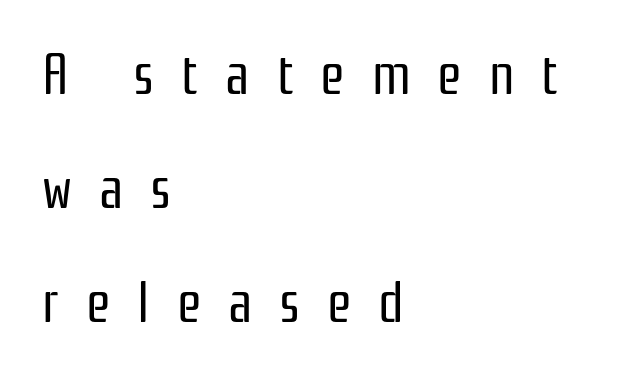
Style check: upright. A typesetter would label this face a sans. Honestly, the rows look like they've been pulled way apart. Varying glyph widths throughout — classic text-font behaviour.
